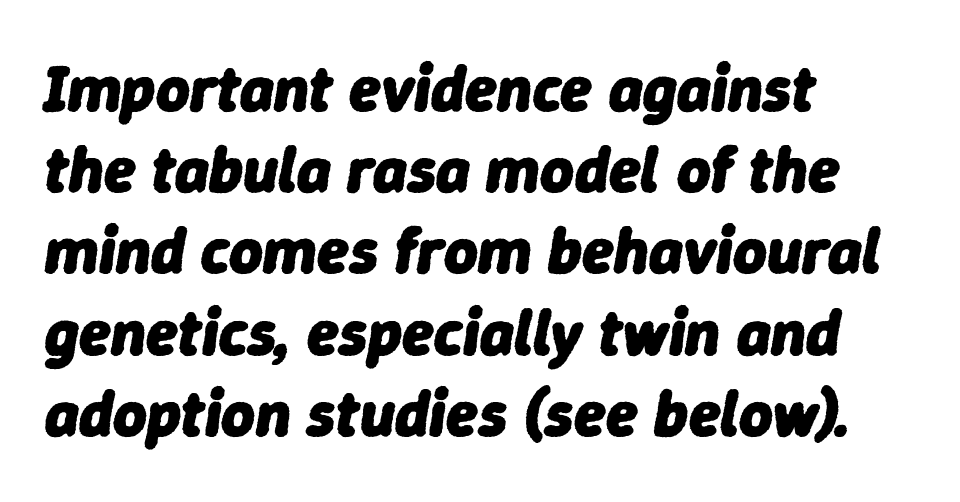
{"italic": "yes", "lean": "right", "slant_degrees": 9, "bold": "yes", "weight": "heavy", "width": "normal", "stroke_contrast": "low", "x_height": "medium", "monospaced": "no", "underline": "no", "align": "left", "line_spacing": "normal", "line_spacing_ratio": 1.25, "letter_spacing": "normal", "letter_spacing_em": 0.0, "glyph_px": 65}
